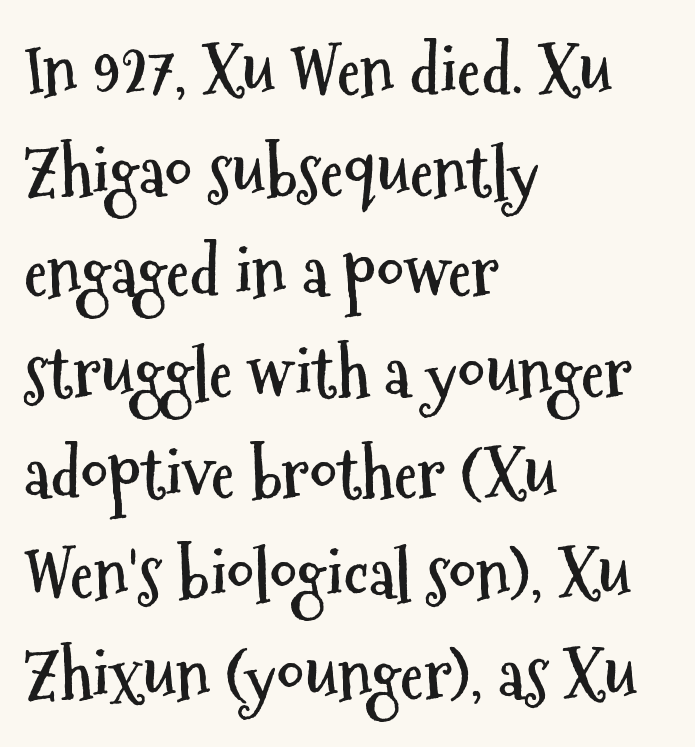
{"serif": "no", "italic": "no", "bold": "yes", "weight": "semibold", "width": "condensed", "stroke_contrast": "medium", "x_height": "medium", "monospaced": "no", "underline": "no", "align": "left", "line_spacing": "normal", "line_spacing_ratio": 1.48, "letter_spacing": "normal", "letter_spacing_em": 0.0, "glyph_px": 68}
